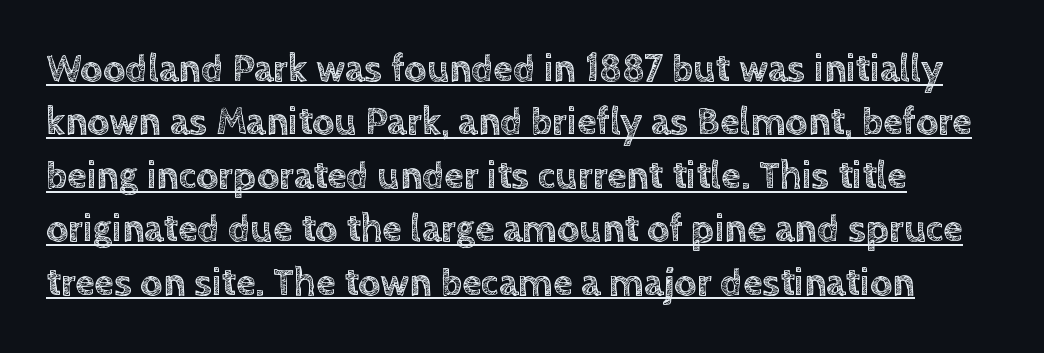
Is there an underline? Yes — a line sits under the letters. The letters stand upright; this is a roman face. Regarding leading, the lines here are spaced in the standard way. Varying glyph widths throughout — classic text-font behaviour. In terms of letterspacing, this is plain default setting.
